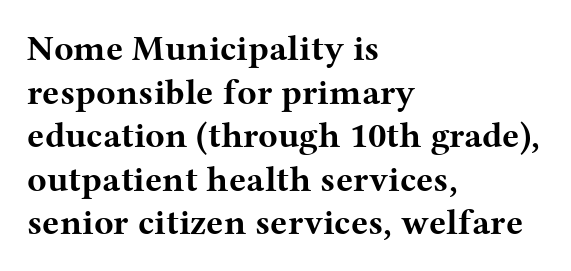
Q: Is the text bold? A: Yes.
Q: Is the text italic (slanted)? A: No, it is upright.
Q: Is the typeface a serif or a sans-serif typeface? A: Serif.
Q: Is the text underlined? A: No.
Q: How is the paragraph aligned? A: Left-aligned.
Q: Is the spacing between letters normal or unusually wide? A: Normal.
Q: Width (condensed, normal, or wide)? A: Wide.
Q: Stroke contrast? A: Medium.
Q: x-height? A: Medium.
Q: Monospaced? A: No.
